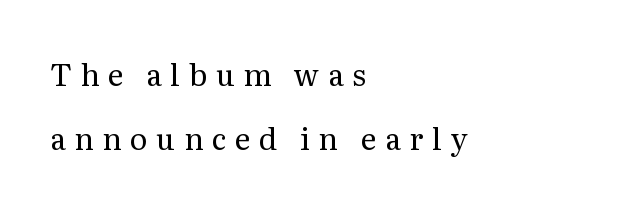
The image shows 30 px regular-weight serif type, upright; set left-aligned, loose line spacing (2.12x), unusually wide letter spacing (+0.28 em), not underlined; medium stroke contrast and a medium x-height.
